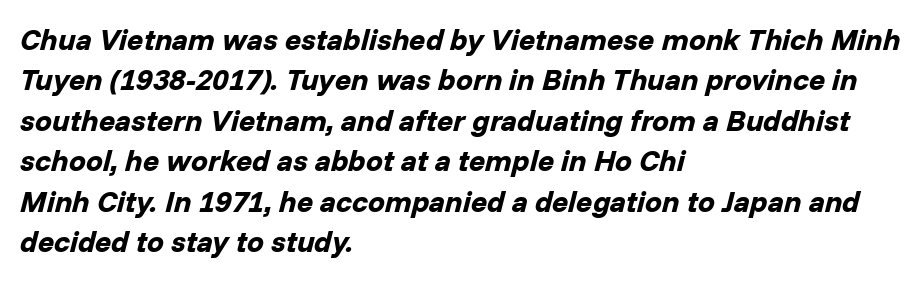
{"italic": "yes", "lean": "right", "slant_degrees": 14, "bold": "yes", "weight": "bold", "width": "normal", "stroke_contrast": "low", "x_height": "medium", "monospaced": "no", "underline": "no", "align": "left", "line_spacing": "normal", "line_spacing_ratio": 1.35, "letter_spacing": "normal", "letter_spacing_em": 0.0, "glyph_px": 30}
